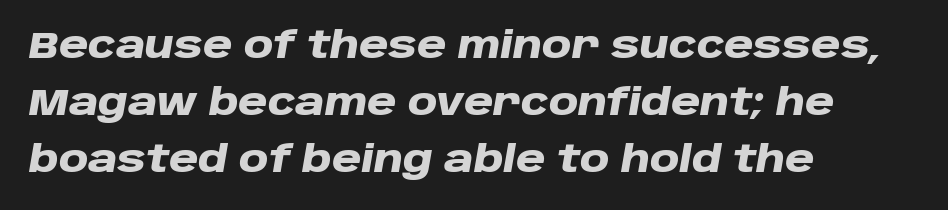
The sample has been set heavy, in full bold. A typesetter would mark this as italic. These lines sit exactly where default settings would place them. One-word summary of the alignment: left.
